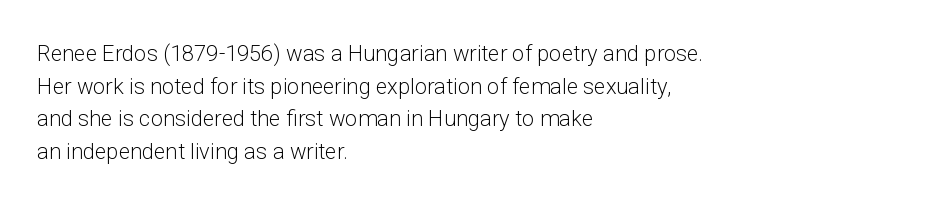
The image shows 22 px text type, upright; set left-aligned, normal line spacing (1.48x), normal letter spacing, not underlined.
